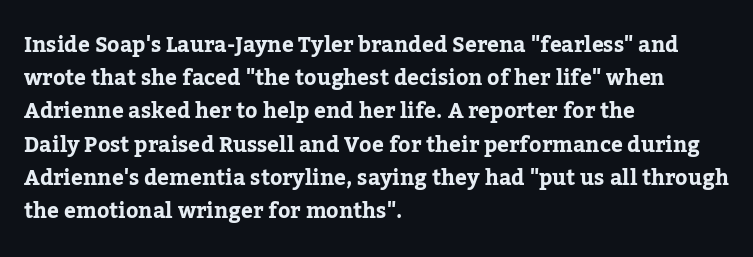
Q: Is the text italic (slanted)? A: No, it is upright.
Q: Is the text underlined? A: No.
Q: How is the paragraph aligned? A: Left-aligned.
Q: Is the spacing between letters normal or unusually wide? A: Normal.
Q: Is the spacing between lines tight, normal or loose? A: Normal.
